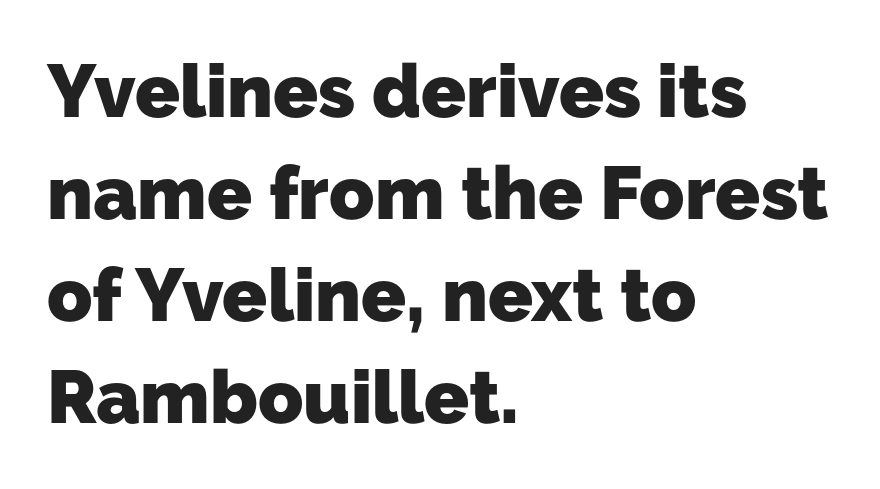
Anything drawn beneath the words? Only blank space. I'd describe the lettering as bold — thick and assertive. Here the glyphs are tracked normally, forming tight word shapes. The rendering shows plain stroke endings on the letterforms — a sans-serif design. The rendering uses natural spacing where letterforms have individual widths. A student would call this left alignment; a typographer would say flush left, rag right.
